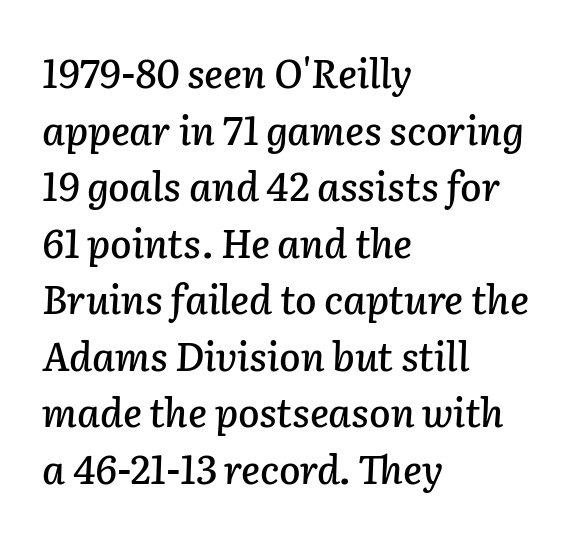
{"italic": "yes", "lean": "right", "slant_degrees": 2, "width": "normal", "stroke_contrast": "low", "x_height": "medium", "monospaced": "no", "underline": "no", "align": "left", "line_spacing": "normal", "line_spacing_ratio": 1.45, "letter_spacing": "normal", "letter_spacing_em": 0.0, "glyph_px": 39}
